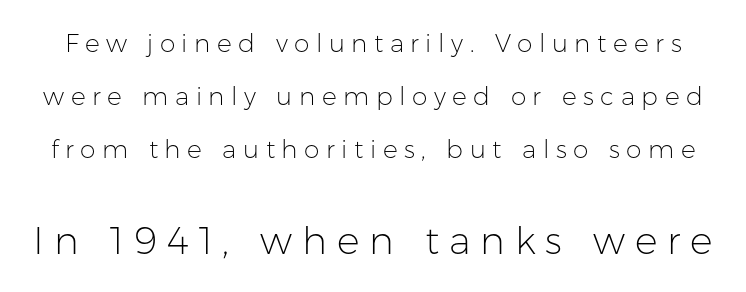
The image shows 38 px light sans-serif type, upright; set loose line spacing (2.13x), unusually wide letter spacing (+0.26 em), not underlined; the second (bottom) block is 1.52x larger; low stroke contrast and a medium x-height.
